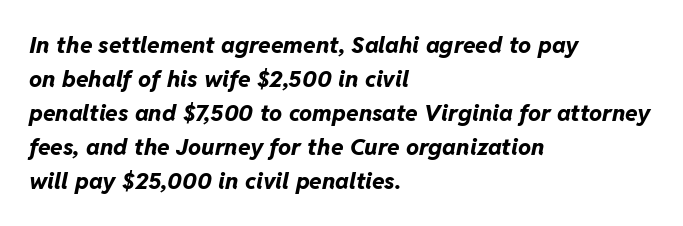
Q: Is the text bold? A: Yes.
Q: Is the text italic (slanted)? A: Yes, it leans right by about 11 degrees.
Q: Is the text underlined? A: No.
Q: How is the paragraph aligned? A: Left-aligned.
Q: Is the spacing between letters normal or unusually wide? A: Normal.
Q: Is the spacing between lines tight, normal or loose? A: Normal.
